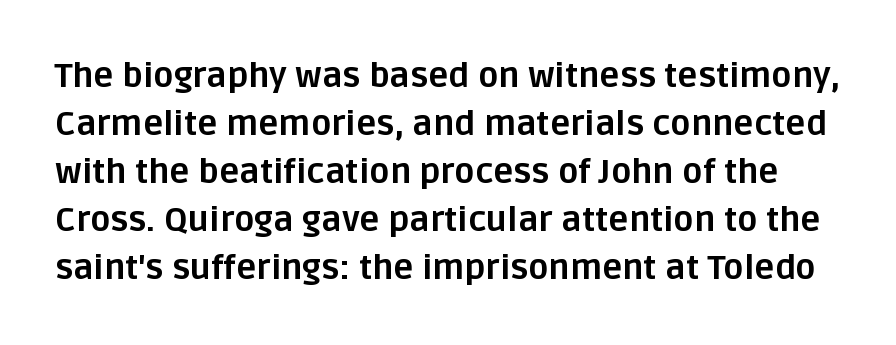
{"serif": "no", "italic": "no", "bold": "yes", "weight": "bold", "width": "normal", "stroke_contrast": "low", "x_height": "large", "monospaced": "no", "underline": "no", "line_spacing": "normal", "line_spacing_ratio": 1.41, "letter_spacing": "normal", "letter_spacing_em": 0.0, "glyph_px": 34}
